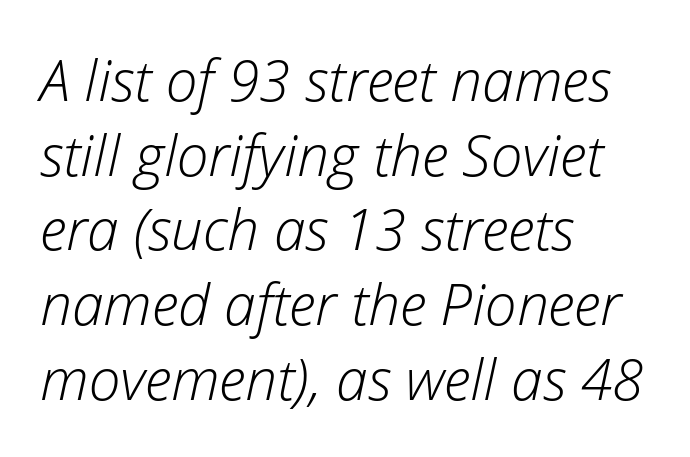
Q: Is the text bold? A: No.
Q: Is the text italic (slanted)? A: Yes, it leans right by about 12 degrees.
Q: Is the text underlined? A: No.
Q: How is the paragraph aligned? A: Left-aligned.
Q: Is the spacing between letters normal or unusually wide? A: Normal.
Q: Is the spacing between lines tight, normal or loose? A: Normal.
Q: Width (condensed, normal, or wide)? A: Normal.
Q: Stroke contrast? A: Low.
Q: x-height? A: Medium.
Q: Monospaced? A: No.
